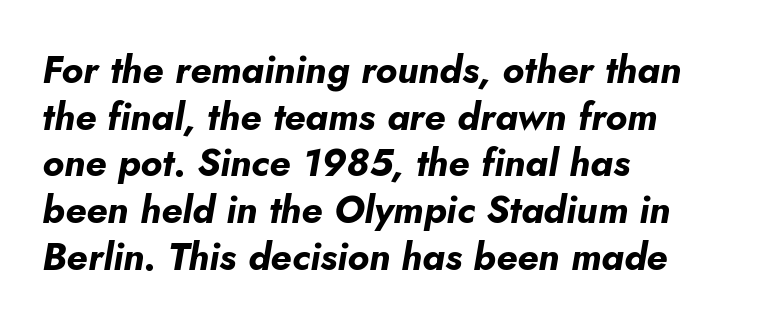
{"italic": "yes", "lean": "right", "slant_degrees": 5, "bold": "yes", "weight": "bold", "width": "normal", "stroke_contrast": "low", "x_height": "small", "monospaced": "no", "underline": "no", "align": "left", "line_spacing_ratio": 1.23, "letter_spacing": "normal", "letter_spacing_em": 0.0, "glyph_px": 38}
